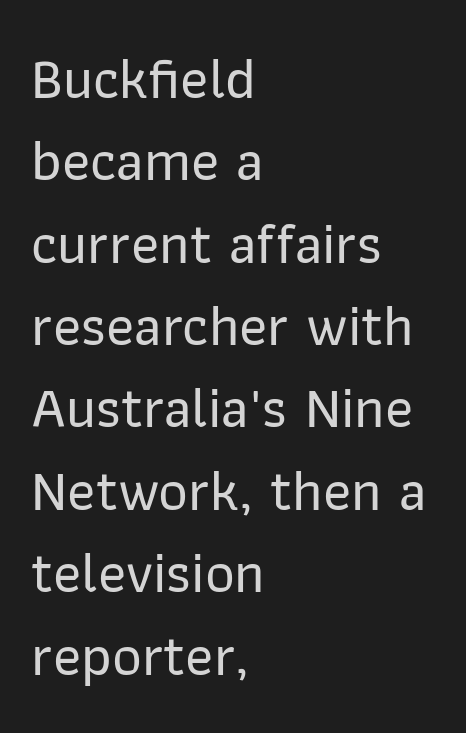
The typeface chosen for these lines omits serifs. You could not count columns in this text — the font is proportionally spaced. Lines of text with bare space underneath. The horizontal fit of the characters is conventional and even. Ascenders rise straight up at ninety degrees. Regular leading.
